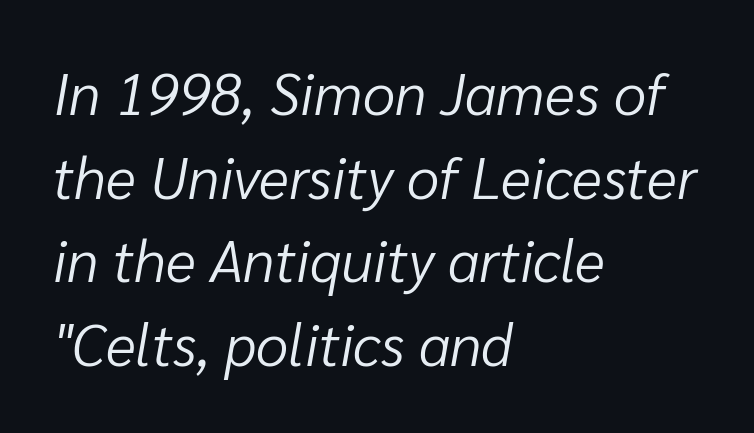
Posture: slanted. Here the designer chose a conventional face with non-uniform glyph widths. Descenders hang freely into open space. The gaps between neighbouring characters are ordinary and unremarkable. One glance says typical: line gaps are just what's usual. The ragged edge is on the right, which tells us the setting is flush left.
